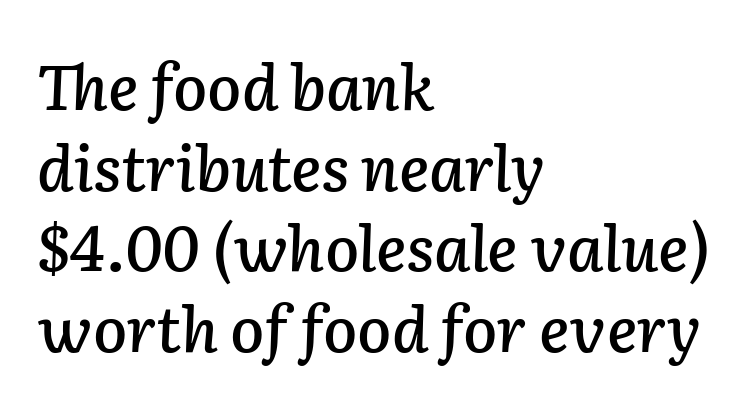
{"italic": "yes", "lean": "right", "slant_degrees": 2, "width": "normal", "stroke_contrast": "low", "x_height": "medium", "monospaced": "no", "underline": "no", "align": "left", "line_spacing": "normal", "line_spacing_ratio": 1.3, "letter_spacing": "normal", "letter_spacing_em": 0.0, "glyph_px": 62}
